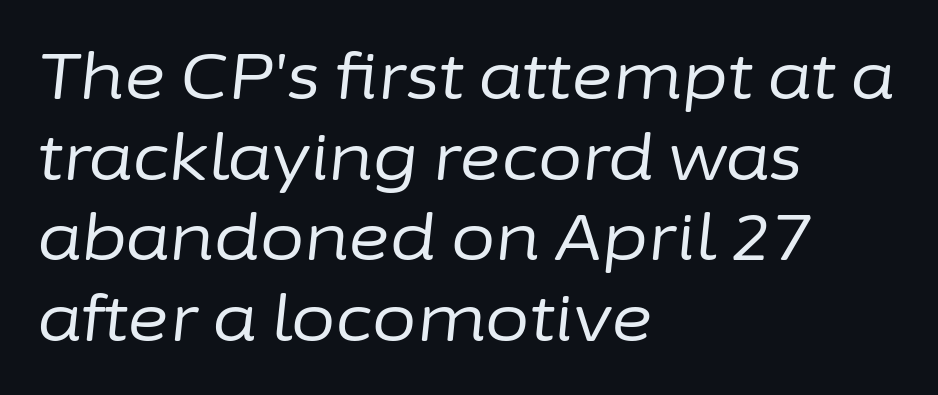
The image shows 64 px regular-weight type, italic (leaning right); set left-aligned, normal line spacing (1.26x), normal letter spacing, not underlined; low stroke contrast and a medium x-height.
